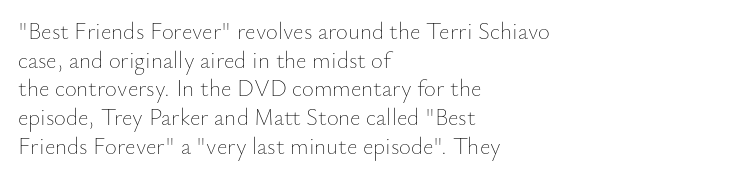
The image shows 23 px text type, upright; set left-aligned, normal line spacing (1.25x), normal letter spacing, not underlined.
